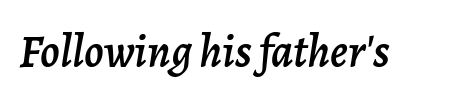
Q: Is the text italic (slanted)? A: Yes, it leans right by about 7 degrees.
Q: Is the text underlined? A: No.
Q: Is the spacing between letters normal or unusually wide? A: Normal.
Q: Width (condensed, normal, or wide)? A: Normal.
Q: Stroke contrast? A: Low.
Q: x-height? A: Medium.
Q: Monospaced? A: No.
